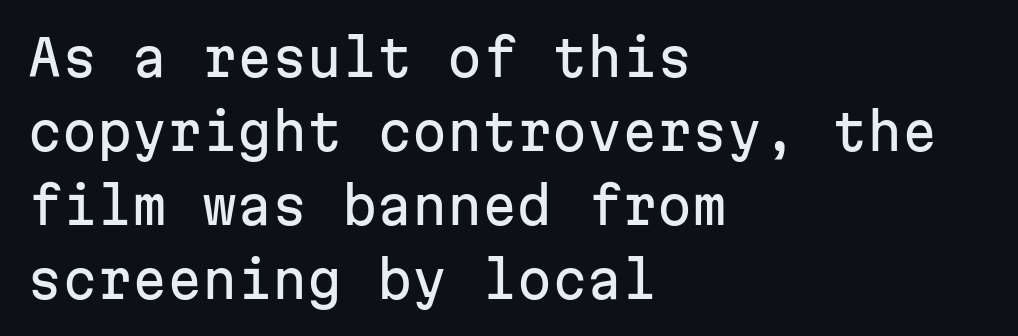
{"serif": "no", "italic": "no", "width": "normal", "stroke_contrast": "low", "x_height": "medium", "monospaced": "yes", "underline": "no", "align": "left", "line_spacing": "normal", "line_spacing_ratio": 1.48, "letter_spacing": "normal", "letter_spacing_em": 0.0, "glyph_px": 50}
